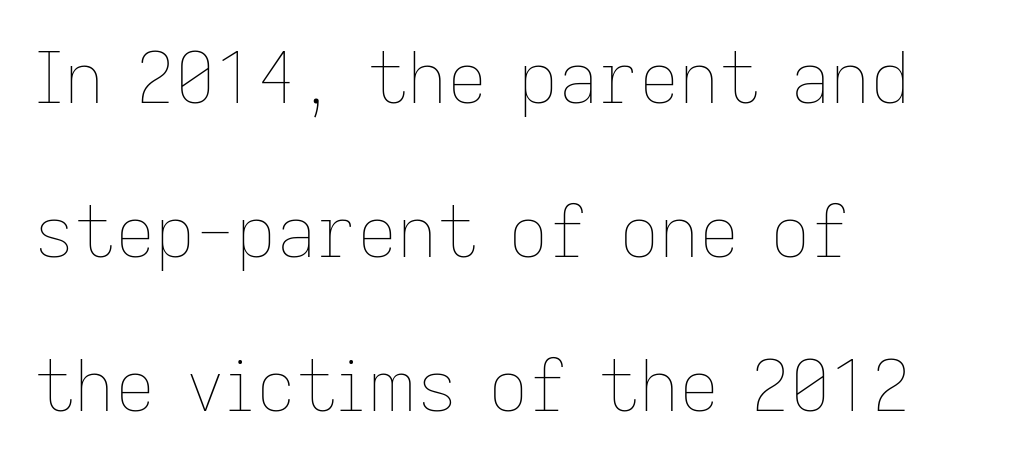
{"italic": "no", "bold": "no", "weight": "thin", "width": "normal", "stroke_contrast": "low", "x_height": "medium", "monospaced": "no", "underline": "no", "align": "left", "line_spacing": "loose", "line_spacing_ratio": 2.2, "letter_spacing": "normal", "letter_spacing_em": 0.0, "glyph_px": 70}
